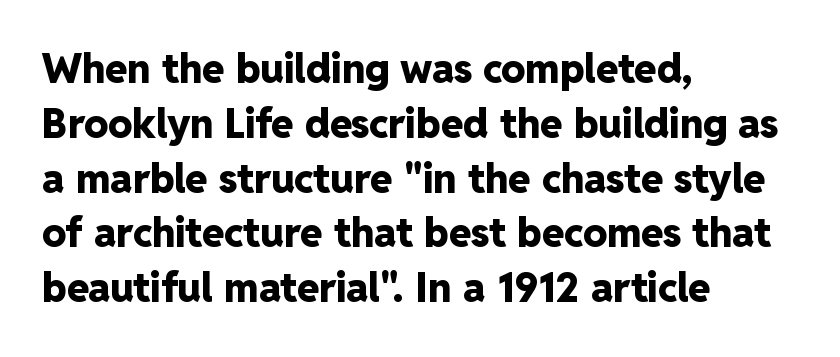
Q: Is the text bold? A: Yes.
Q: Is the text italic (slanted)? A: No, it is upright.
Q: Is the typeface a serif or a sans-serif typeface? A: Sans-serif.
Q: Is the text underlined? A: No.
Q: How is the paragraph aligned? A: Left-aligned.
Q: Is the spacing between letters normal or unusually wide? A: Normal.
Q: Is the spacing between lines tight, normal or loose? A: Normal.
Q: Width (condensed, normal, or wide)? A: Normal.
Q: Stroke contrast? A: Low.
Q: x-height? A: Medium.
Q: Monospaced? A: No.
